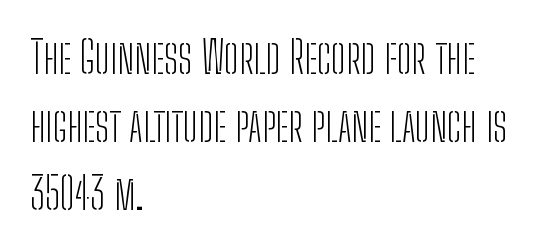
This sample keeps an unexceptional amount of space between lines. The letters advance in unequal steps, a hallmark of proportional type. This sample uses plain, unmodified letter spacing. No chunkiness to these letters — they're not bold.
